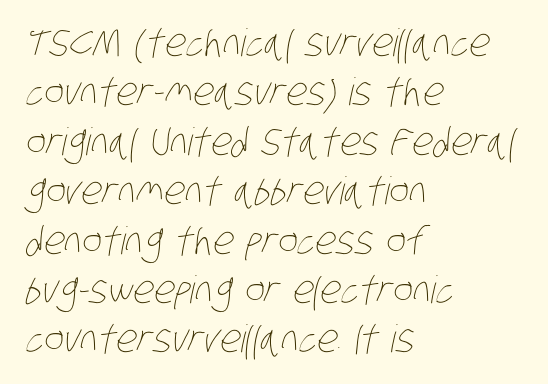
The image shows 38 px thin, condensed type; set left-aligned, normal line spacing (1.3x), normal letter spacing, not underlined; low stroke contrast and a large x-height.
